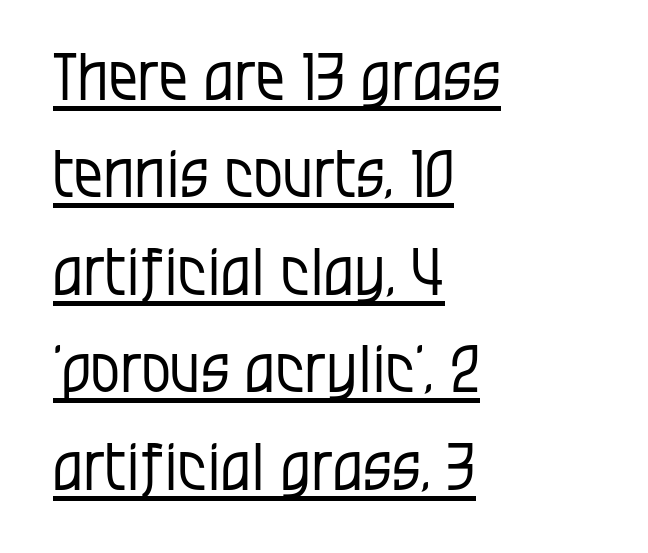
The gaps between neighbouring characters are ordinary and unremarkable. Compared with a centered layout, this one pins lines to the left instead. Is this a sans? Yes — the strokes have no serifs. The font is comparable to plain body text, perhaps lighter. Looks like regular typesetting: each glyph gets only the width it needs.
